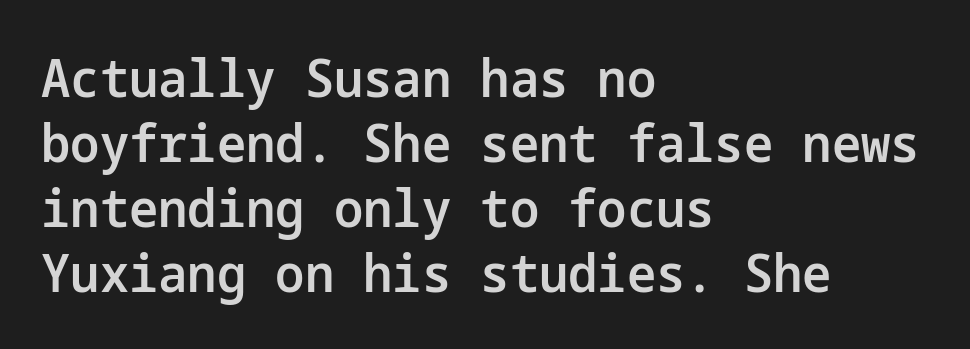
The face used here is a semibold: visibly heavier than regular, lighter than bold. The space directly below the letters is spotless. How are the letters spaced? Ordinarily, with no added tracking. Every stem runs plumb, perpendicular to the baseline. The font family rendered here belongs to the sans-serif group. The line-height multiplier appears to be the usual default.
